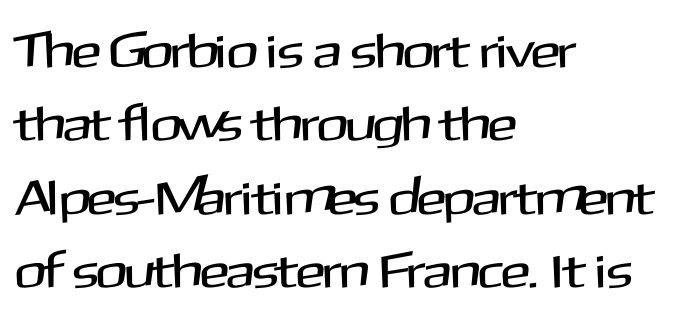
{"serif": "no", "italic": "no", "width": "normal", "stroke_contrast": "medium", "x_height": "medium", "monospaced": "no", "underline": "no", "align": "left", "line_spacing": "normal", "line_spacing_ratio": 1.5, "letter_spacing": "normal", "letter_spacing_em": 0.0, "glyph_px": 49}
